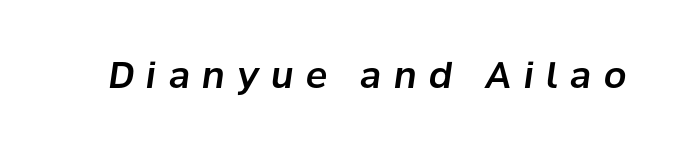
The image shows 36 px text type, italic (leaning right); set unusually wide letter spacing (+0.34 em), not underlined; low stroke contrast and a medium x-height.
